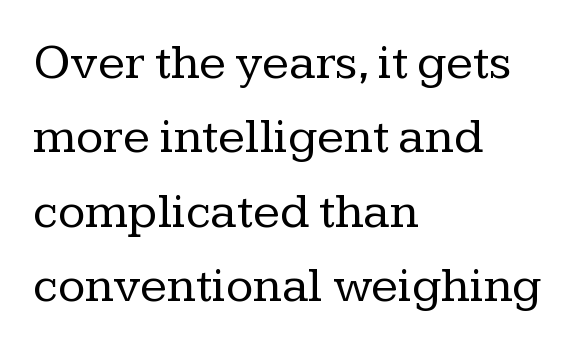
Q: Is the text bold? A: No.
Q: Is the text italic (slanted)? A: No, it is upright.
Q: Is the typeface a serif or a sans-serif typeface? A: Serif.
Q: Is the text underlined? A: No.
Q: How is the paragraph aligned? A: Left-aligned.
Q: Is the spacing between letters normal or unusually wide? A: Normal.
Q: Is the spacing between lines tight, normal or loose? A: Normal.
Q: Width (condensed, normal, or wide)? A: Normal.
Q: Stroke contrast? A: Low.
Q: x-height? A: Medium.
Q: Monospaced? A: No.
